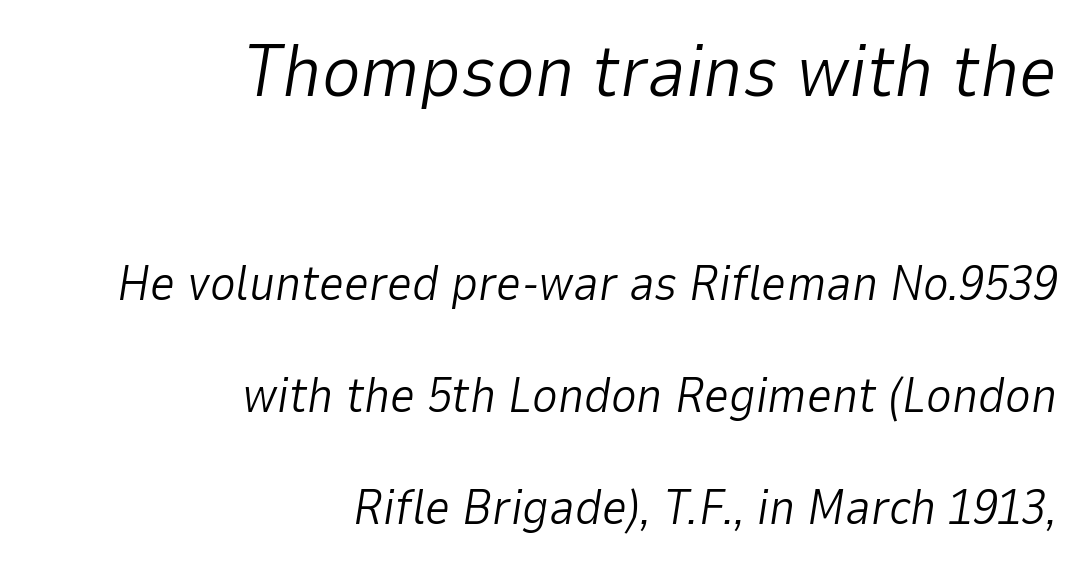
Q: Is the text bold? A: No.
Q: Is the text italic (slanted)? A: Yes, it leans right by about 9 degrees.
Q: Is the text underlined? A: No.
Q: How is the paragraph aligned? A: Right-aligned.
Q: Is the spacing between letters normal or unusually wide? A: Normal.
Q: Is the spacing between lines tight, normal or loose? A: Loose.
Q: Which block of text is set in a larger size, the first (top) or the second (bottom)? A: The first (top) one.
Q: Width (condensed, normal, or wide)? A: Normal.
Q: Stroke contrast? A: Low.
Q: x-height? A: Medium.
Q: Monospaced? A: No.
